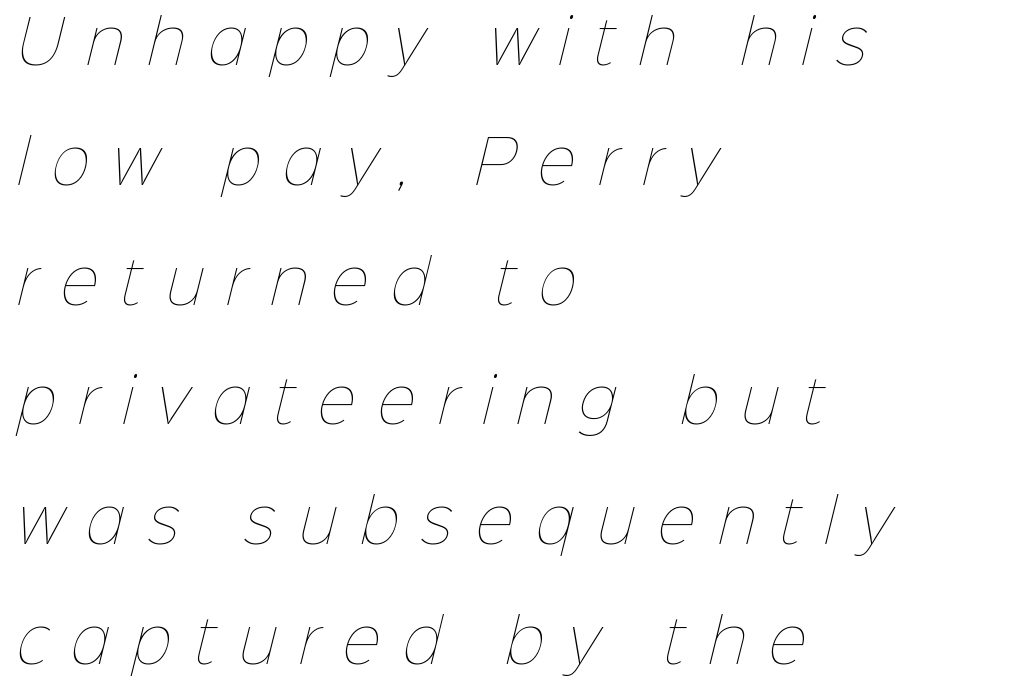
{"bold": "no", "weight": "thin", "width": "normal", "stroke_contrast": "low", "x_height": "medium", "monospaced": "no", "underline": "no", "align": "left", "line_spacing": "loose", "line_spacing_ratio": 2.03, "letter_spacing": "wide", "letter_spacing_em": 0.39, "glyph_px": 59}
